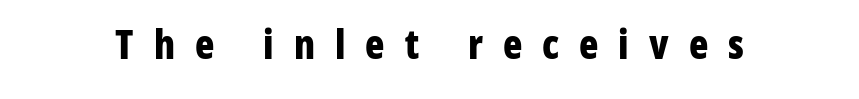
The image shows 40 px bold, condensed sans-serif type, upright; set unusually wide letter spacing (+0.5 em), not underlined; low stroke contrast and a medium x-height.
